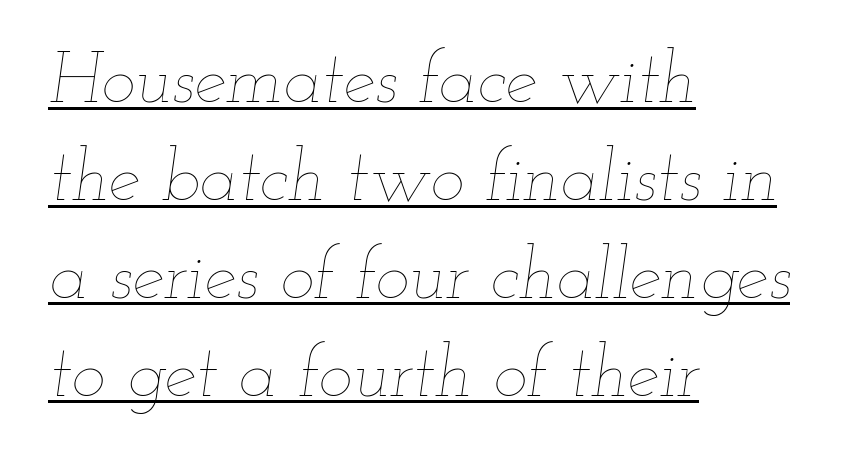
This sample has the flowing, uneven cadence of proportional lettering. Posture: slanted. Horizontal alignment here is leftward, the default for most running prose. How would I describe the line gaps? Plain and ordinary. Is the stroke heavy? The answer is a plain regular-or-lighter.
